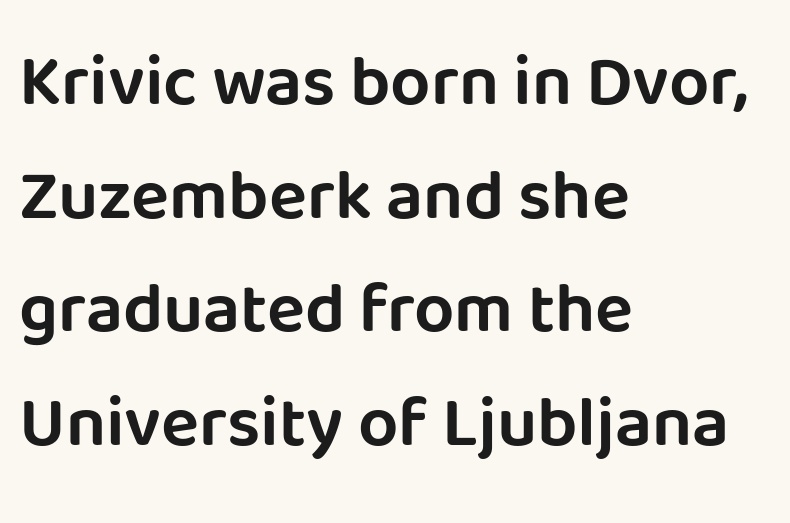
The image shows 71 px sans-serif type, upright; set left-aligned, normal line spacing (1.6x), normal letter spacing, not underlined; low stroke contrast and a large x-height.
